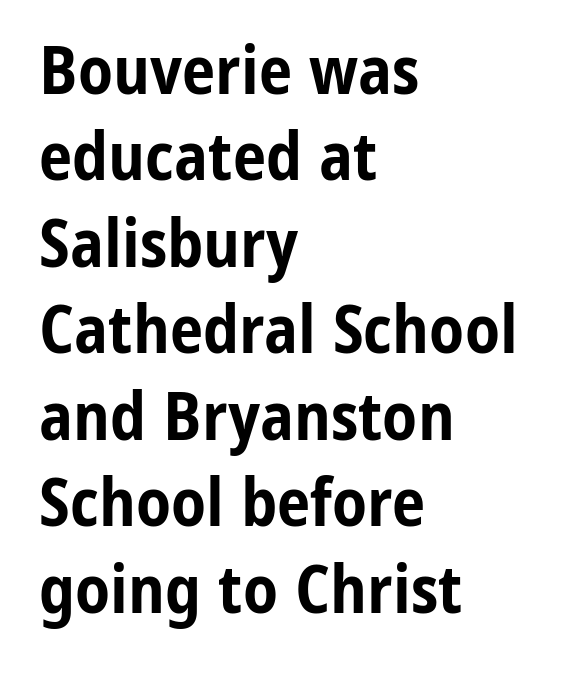
The image shows 67 px bold, condensed sans-serif type, upright; set left-aligned, normal line spacing (1.29x), normal letter spacing, not underlined; low stroke contrast and a medium x-height.
